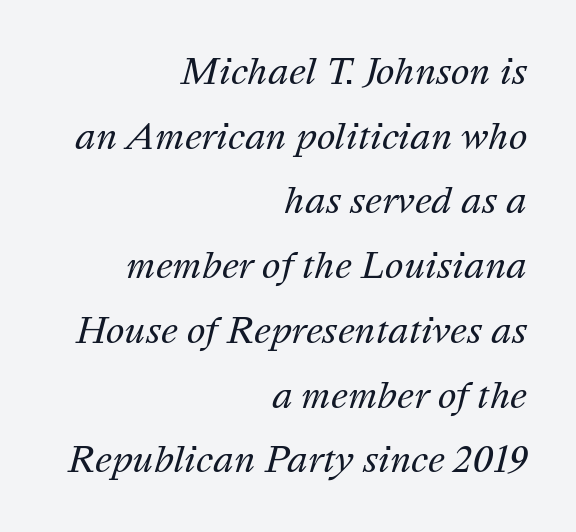
Caption: standard tracking, unaltered. The rendering applies a slant to the glyphs. One-word summary of the alignment: right. Underline: absent.
